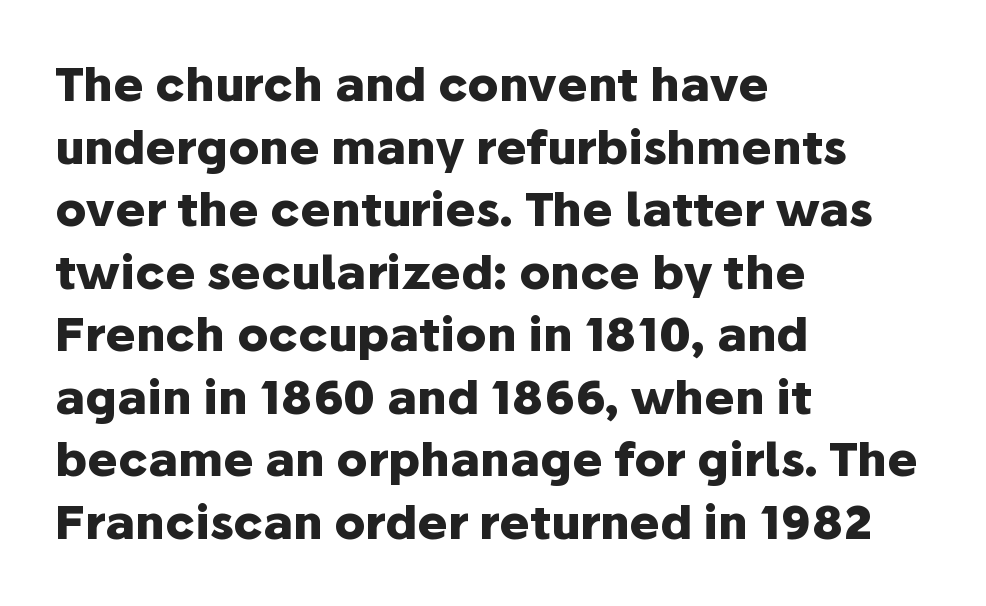
The image shows 46 px heavy sans-serif type, upright; set left-aligned, normal line spacing (1.36x), normal letter spacing, not underlined; low stroke contrast and a medium x-height.
